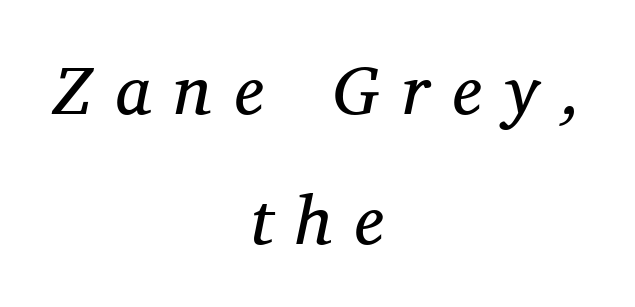
The letters advance in unequal steps, a hallmark of proportional type. Unmarked baselines from the first word to the last. Tall strokes in this sample are angled rather than plumb. Does the copy run flush right? No — it is centered line by line. Weight: in the light-to-regular range. The rendering inserts visible extra space after every character.
